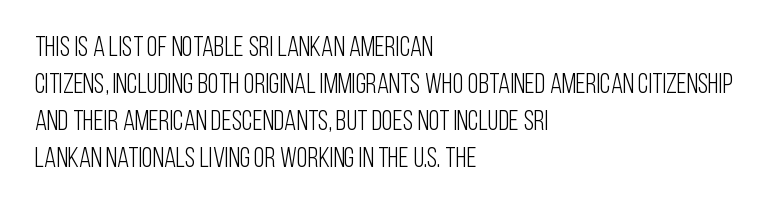
The cut favours lightness, reaching ordinary text weight at its darkest. Only glyphs here, with clear space below each row. Here the glyphs are tracked normally, forming tight word shapes. The typography opts for an upright posture over an oblique one. The typeface chosen for these lines omits serifs. You could not count columns in this text — the font is proportionally spaced.
